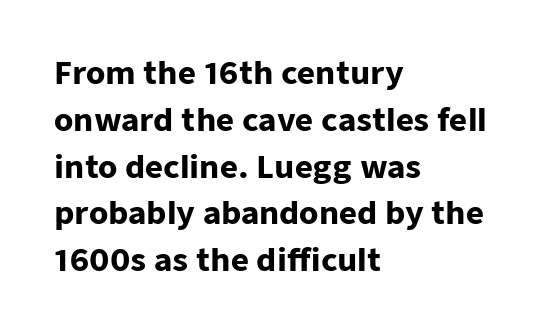
The image shows 31 px heavy sans-serif type, upright; set left-aligned, normal line spacing (1.51x), normal letter spacing, not underlined; low stroke contrast and a medium x-height.
